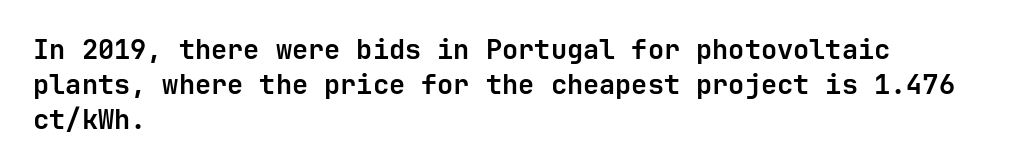
{"italic": "no", "bold": "yes", "underline": "no", "align": "left", "line_spacing": "normal", "line_spacing_ratio": 1.29, "letter_spacing": "normal", "letter_spacing_em": 0.0, "glyph_px": 27}
